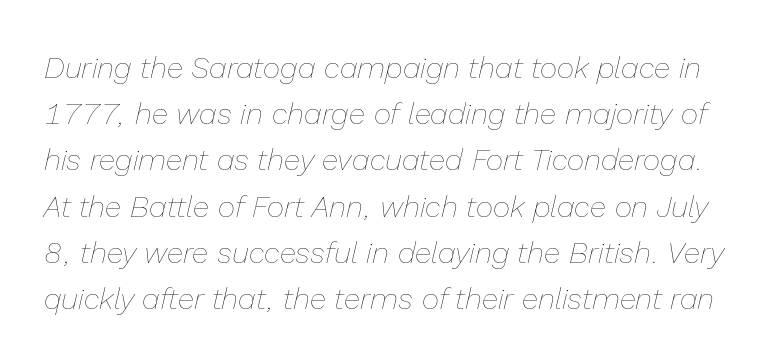
{"italic": "yes", "lean": "right", "slant_degrees": 13, "bold": "no", "weight": "thin", "width": "normal", "stroke_contrast": "low", "x_height": "medium", "monospaced": "no", "underline": "no", "line_spacing": "normal", "line_spacing_ratio": 1.54, "letter_spacing": "normal", "letter_spacing_em": 0.0, "glyph_px": 30}
